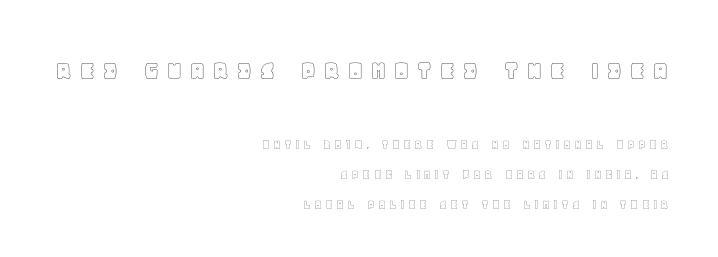
The image shows 29 px text type, upright; set right-aligned, loose line spacing (2.13x), unusually wide letter spacing (+0.22 em), not underlined; the first (top) block is 2.07x larger; a large x-height.
